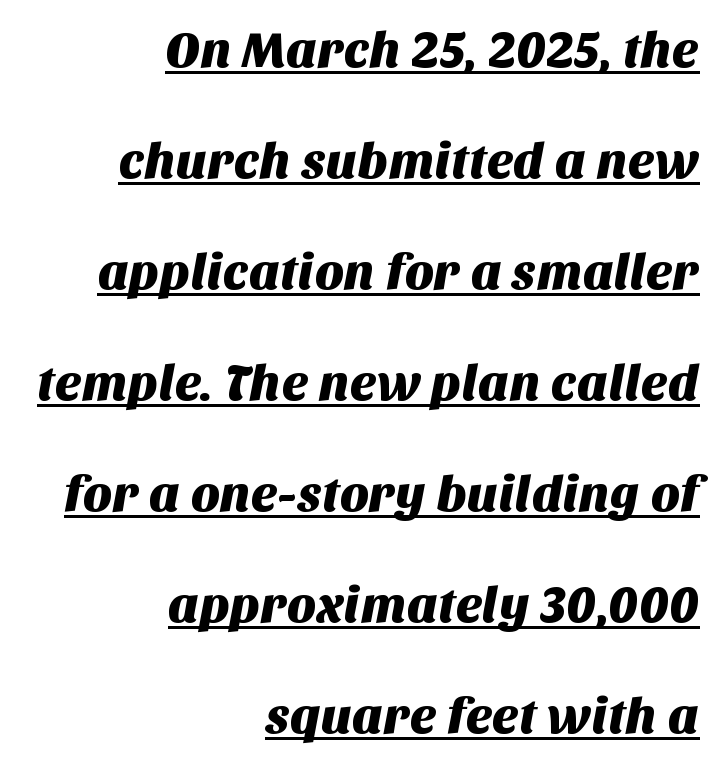
The line-height multiplier appears high, well above default. Letter spacing: default. Do the characters align in a grid? No, the font is proportional. You can see a thin bar hugging the bottom of the glyphs. The lines in this sample share a right terminus and differ only in where they begin. Serifs: no, the terminals of the letterforms are clean.
